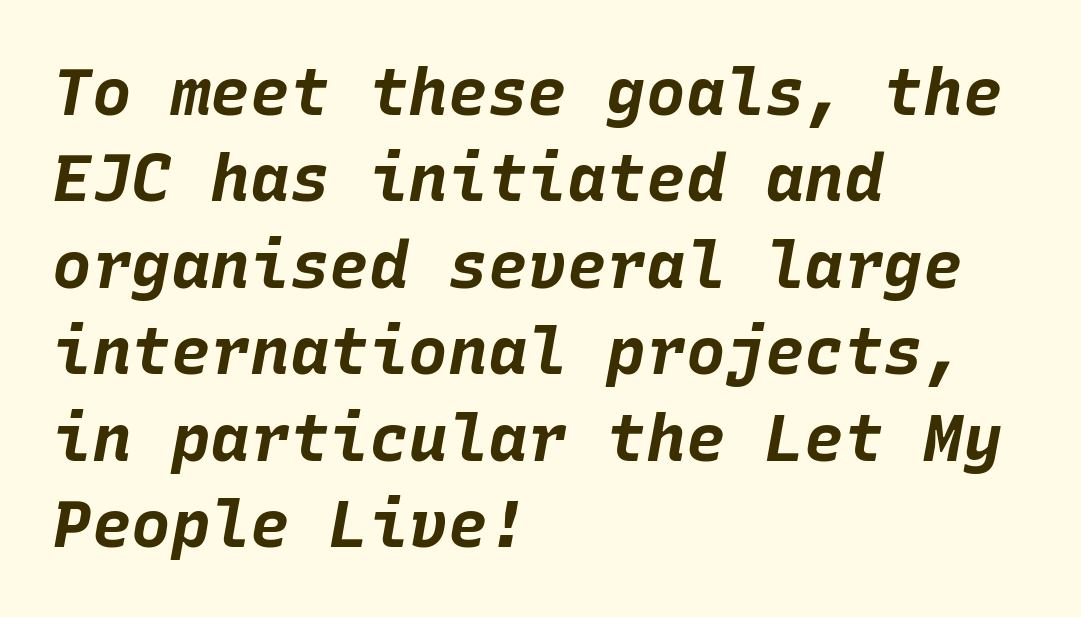
Q: Is the text bold? A: Yes.
Q: Is the text italic (slanted)? A: Yes, it leans right by about 10 degrees.
Q: Is the text underlined? A: No.
Q: How is the paragraph aligned? A: Left-aligned.
Q: Is the spacing between letters normal or unusually wide? A: Normal.
Q: Is the spacing between lines tight, normal or loose? A: Normal.
Q: Width (condensed, normal, or wide)? A: Normal.
Q: Stroke contrast? A: Low.
Q: x-height? A: Large.
Q: Monospaced? A: Yes.
